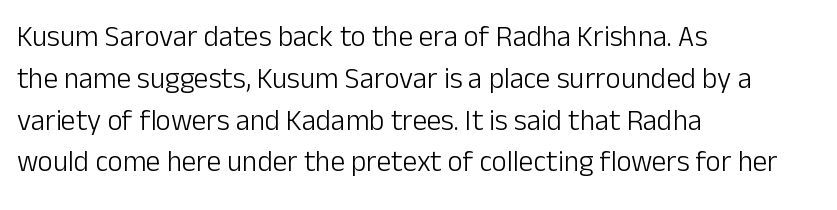
Q: Is the text bold? A: No.
Q: Is the text italic (slanted)? A: No, it is upright.
Q: Is the typeface a serif or a sans-serif typeface? A: Sans-serif.
Q: Is the text underlined? A: No.
Q: How is the paragraph aligned? A: Left-aligned.
Q: Is the spacing between letters normal or unusually wide? A: Normal.
Q: Is the spacing between lines tight, normal or loose? A: Normal.
Q: Width (condensed, normal, or wide)? A: Normal.
Q: Stroke contrast? A: Low.
Q: x-height? A: Medium.
Q: Monospaced? A: No.
